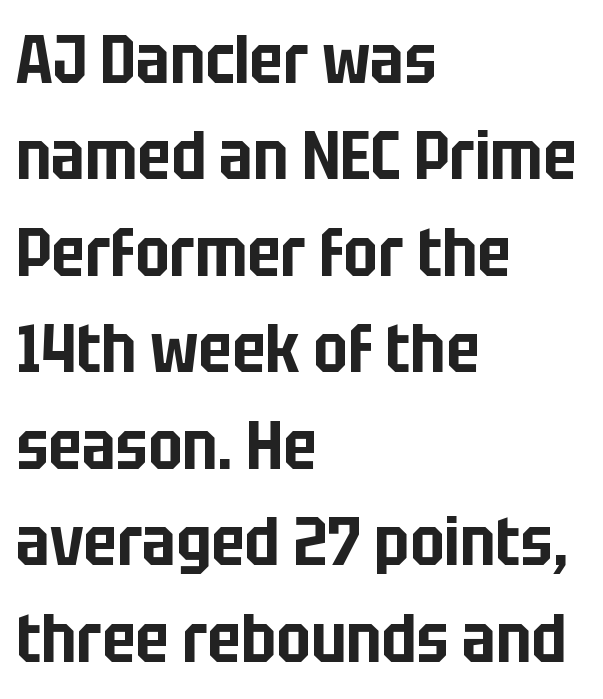
Q: Is the text italic (slanted)? A: No, it is upright.
Q: Is the typeface a serif or a sans-serif typeface? A: Sans-serif.
Q: Is the text underlined? A: No.
Q: How is the paragraph aligned? A: Left-aligned.
Q: Is the spacing between letters normal or unusually wide? A: Normal.
Q: Is the spacing between lines tight, normal or loose? A: Normal.
Q: Width (condensed, normal, or wide)? A: Condensed.
Q: Stroke contrast? A: Low.
Q: x-height? A: Large.
Q: Monospaced? A: No.
